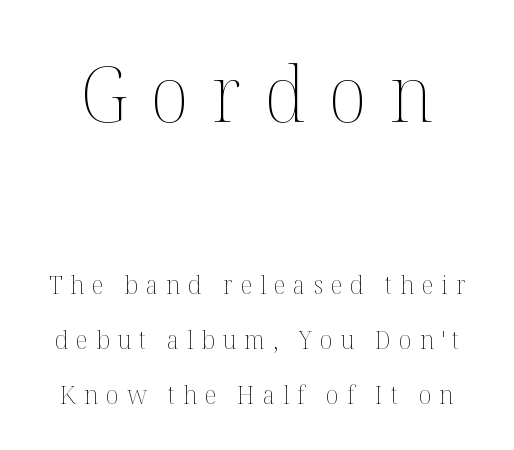
The lettering holds an erect, upright posture throughout. Widely set lines give the paragraph a tall, airy silhouette. Spacing verdict: proportional, widths tailored to each character. Letters rest on an invisible, unmarked baseline. Two sizes are in play, and the larger belongs to the first block. Display-style spreading of the glyphs; the letterfit is very open.
